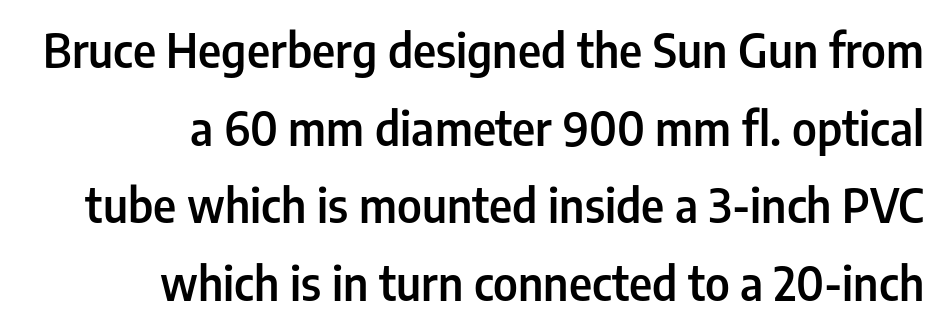
{"serif": "no", "italic": "no", "bold": "semi", "weight": "semibold", "width": "condensed", "stroke_contrast": "low", "x_height": "medium", "monospaced": "no", "underline": "no", "align": "right", "line_spacing": "normal", "line_spacing_ratio": 1.69, "letter_spacing": "normal", "letter_spacing_em": 0.0, "glyph_px": 46}
